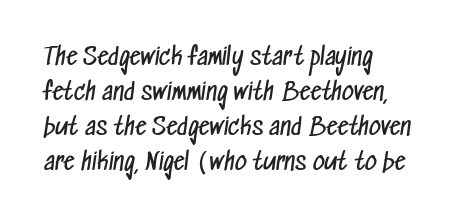
Summary of weight: not heavy and not bold. Leading: standard. The passage shown is not underscored anywhere. Each word holds together tightly as a unit, with standard inter-letter gaps. The lines are quadded left.
